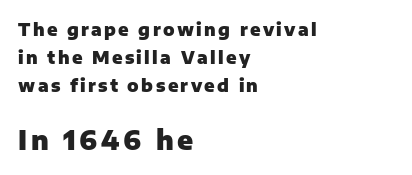
Q: Is the text bold? A: Yes.
Q: Is the text italic (slanted)? A: No, it is upright.
Q: Is the text underlined? A: No.
Q: How is the paragraph aligned? A: Left-aligned.
Q: Is the spacing between lines tight, normal or loose? A: Normal.
Q: Which block of text is set in a larger size, the first (top) or the second (bottom)? A: The second (bottom) one.
